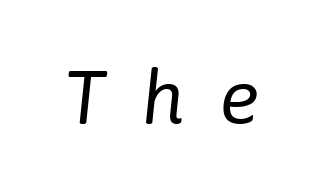
The image shows 75 px regular-weight type, italic (leaning right); set unusually wide letter spacing (+0.48 em), not underlined; low stroke contrast and a medium x-height.
